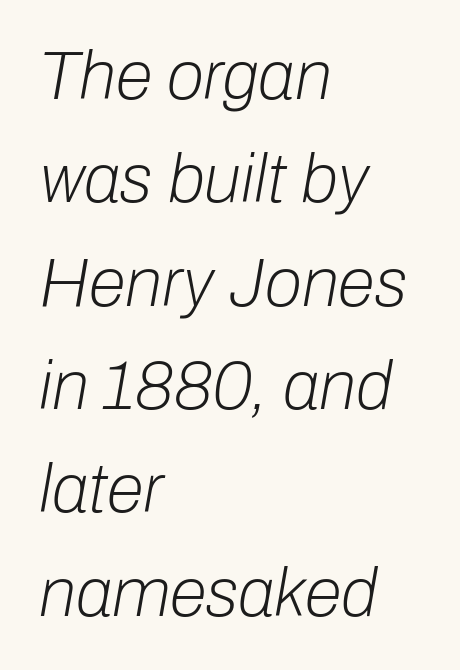
Left-aligned paragraph, ragged on the right. The strokes are not fattened; the text isn't bold. This sample uses plain, unmodified letter spacing. The zone under the glyphs is completely vacant. The vertical gap from one line to the next is medium.
